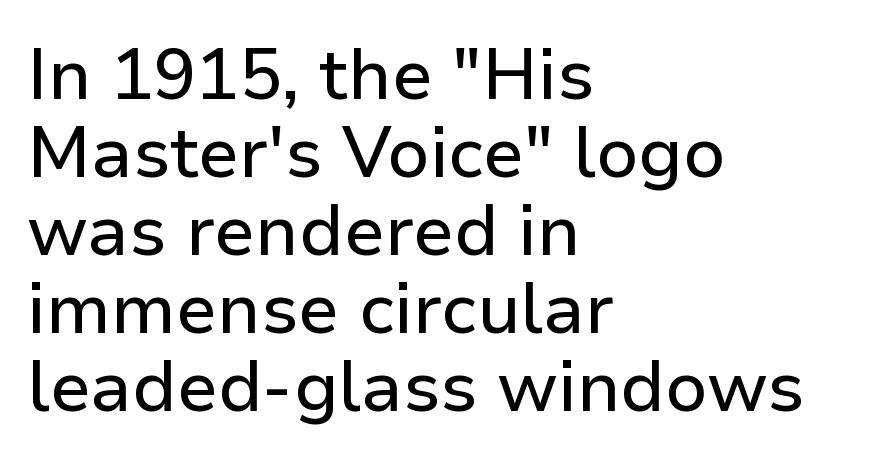
{"serif": "no", "italic": "no", "width": "normal", "stroke_contrast": "low", "x_height": "medium", "monospaced": "no", "underline": "no", "align": "left", "line_spacing": "tight", "line_spacing_ratio": 1.1, "letter_spacing": "normal", "letter_spacing_em": 0.0, "glyph_px": 71}
